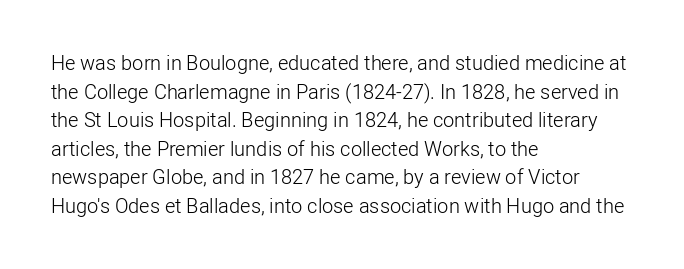
The image shows 20 px text type, upright; set left-aligned, normal line spacing (1.43x), normal letter spacing, not underlined.
